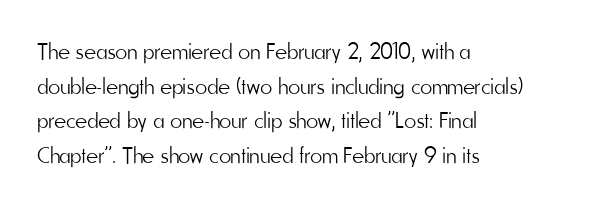
{"italic": "no", "bold": "no", "underline": "no", "align": "left", "line_spacing": "normal", "line_spacing_ratio": 1.51, "letter_spacing": "normal", "letter_spacing_em": 0.0, "glyph_px": 23}
